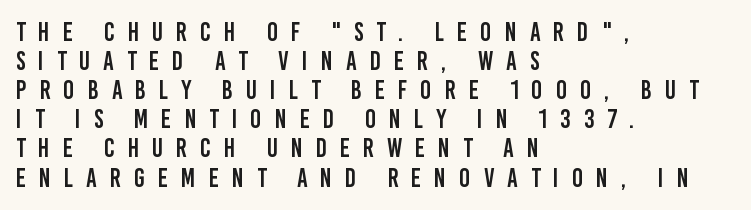
Vertically, the passage feels compressed, each row crowding the next. You can tell it's not italic because the verticals are truly vertical. The lines are quadded left. The letterforms stand isolated, each surrounded by extra space.
